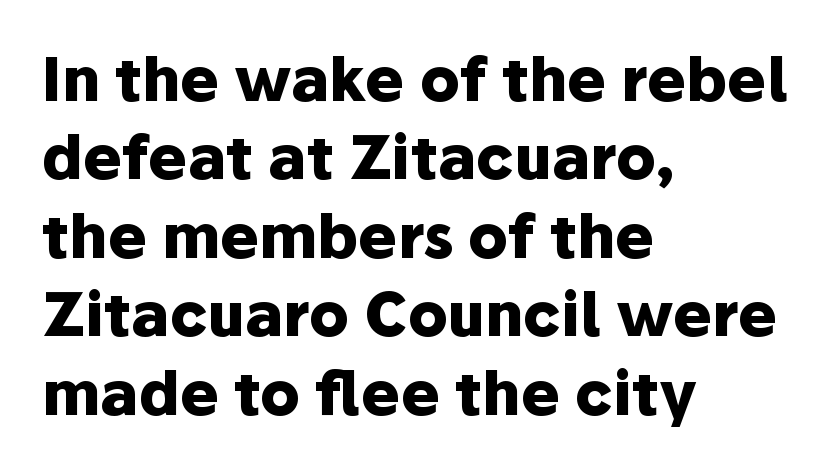
The image shows 59 px heavy sans-serif type, upright; set left-aligned, normal line spacing (1.33x), normal letter spacing, not underlined; low stroke contrast and a medium x-height.
